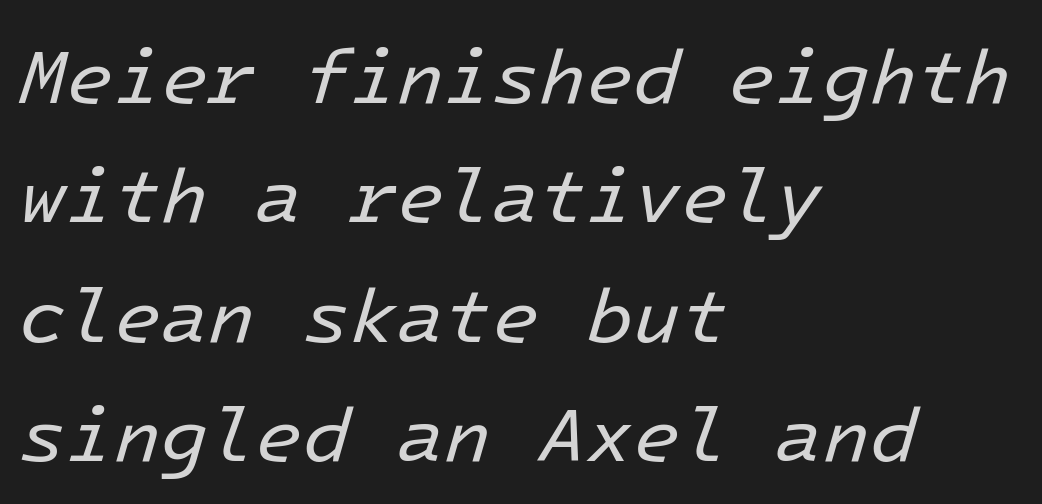
No extra tracking has been applied to these lines. The paragraph shown leans on its left margin. A clean baseline with only descenders dipping below it. The lettering tilts uniformly, giving the passage an italic look. Stem width sits at or under what a default text font uses.
